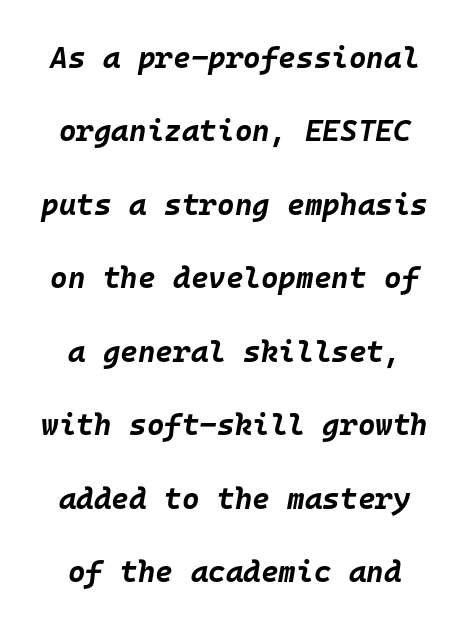
{"italic": "yes", "lean": "right", "slant_degrees": 10, "bold": "yes", "weight": "bold", "width": "normal", "stroke_contrast": "low", "x_height": "large", "monospaced": "yes", "underline": "no", "line_spacing": "loose", "line_spacing_ratio": 2.45, "letter_spacing": "normal", "letter_spacing_em": 0.0, "glyph_px": 30}
